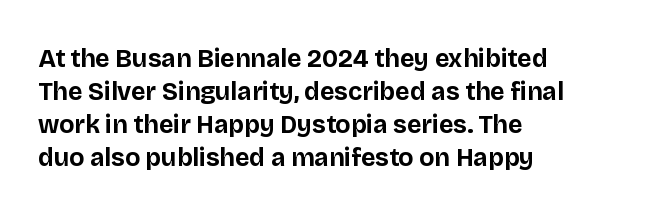
Q: Is the text bold? A: Yes.
Q: Is the text italic (slanted)? A: No, it is upright.
Q: Is the text underlined? A: No.
Q: How is the paragraph aligned? A: Left-aligned.
Q: Is the spacing between letters normal or unusually wide? A: Normal.
Q: Is the spacing between lines tight, normal or loose? A: Normal.
